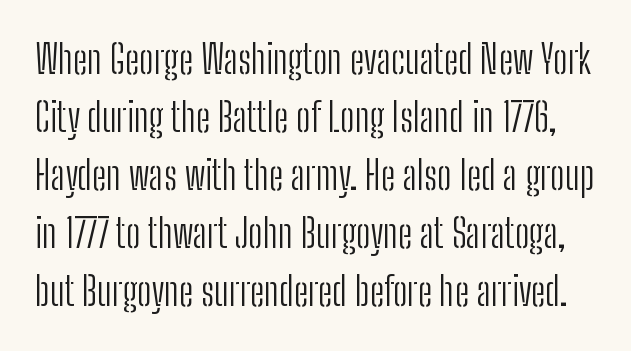
Q: Is the text bold? A: No.
Q: Is the text italic (slanted)? A: No, it is upright.
Q: Is the typeface a serif or a sans-serif typeface? A: Sans-serif.
Q: Is the text underlined? A: No.
Q: Is the spacing between letters normal or unusually wide? A: Normal.
Q: Is the spacing between lines tight, normal or loose? A: Normal.
Q: Width (condensed, normal, or wide)? A: Condensed.
Q: Stroke contrast? A: Low.
Q: x-height? A: Medium.
Q: Monospaced? A: No.
